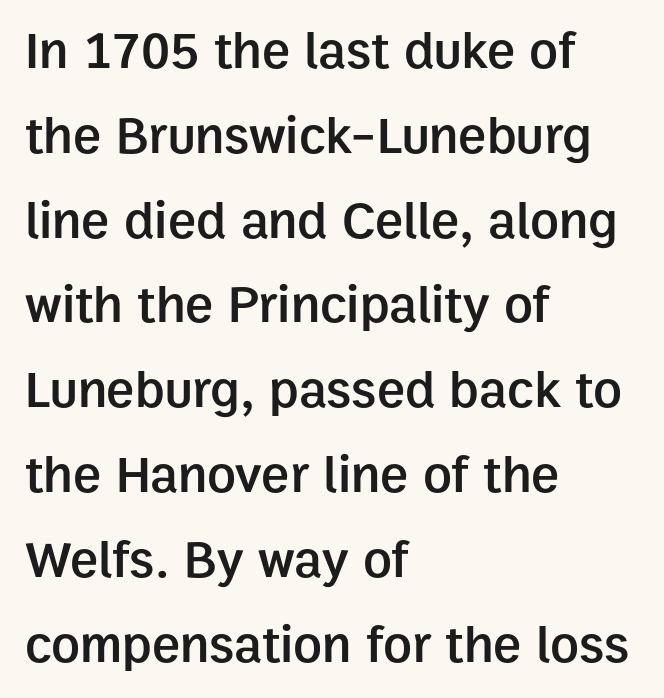
{"serif": "no", "italic": "no", "bold": "semi", "weight": "semibold", "width": "normal", "stroke_contrast": "low", "x_height": "medium", "monospaced": "no", "underline": "no", "align": "left", "line_spacing": "normal", "line_spacing_ratio": 1.6, "letter_spacing": "normal", "letter_spacing_em": 0.0, "glyph_px": 53}
